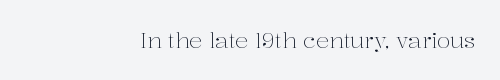
{"italic": "no", "bold": "no", "underline": "no", "align": "right", "letter_spacing": "normal", "letter_spacing_em": 0.0, "glyph_px": 22}
